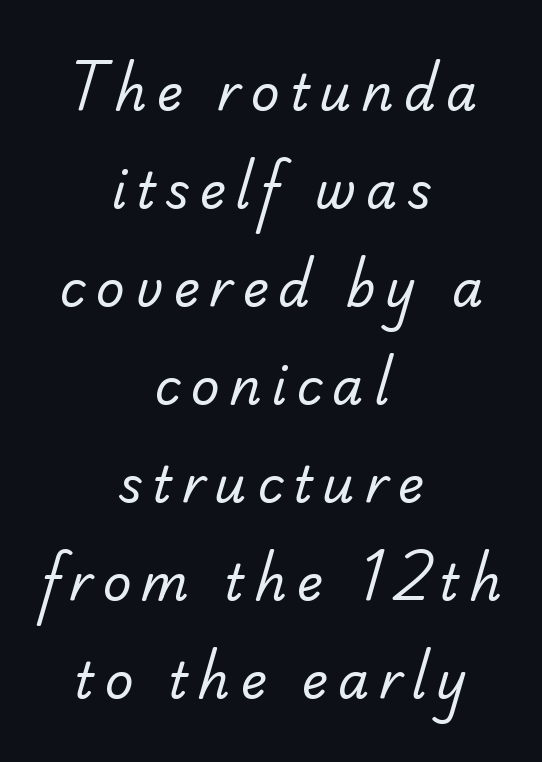
{"serif": "no", "bold": "no", "weight": "regular", "width": "normal", "stroke_contrast": "low", "x_height": "small", "monospaced": "no", "underline": "no", "align": "center", "line_spacing": "loose", "line_spacing_ratio": 1.96, "letter_spacing": "wide", "letter_spacing_em": 0.2, "glyph_px": 50}
